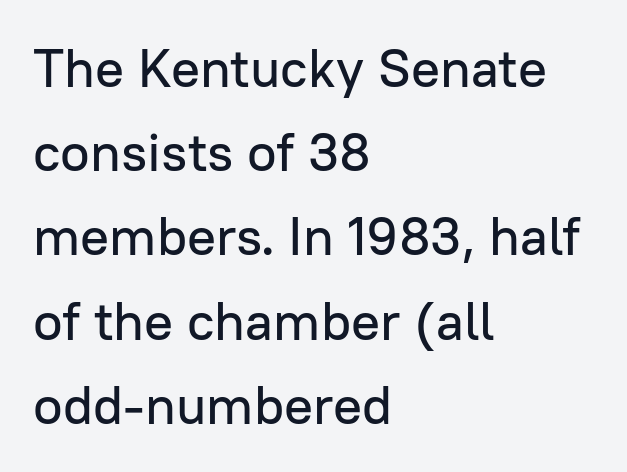
{"serif": "no", "italic": "no", "width": "normal", "stroke_contrast": "low", "x_height": "medium", "monospaced": "no", "underline": "no", "align": "left", "line_spacing": "normal", "line_spacing_ratio": 1.56, "letter_spacing": "normal", "letter_spacing_em": 0.0, "glyph_px": 54}
